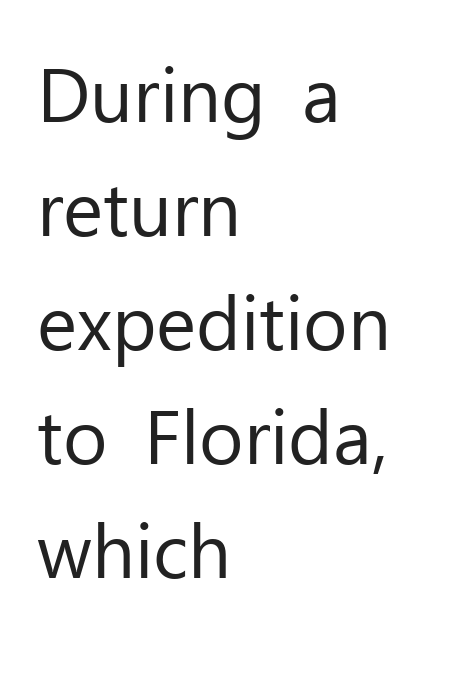
Notice how descenders clear the ascenders below comfortably — that's standard leading. The rag falls on the right side of this text block. The strokes are not fattened; the text isn't bold. The letters advance in unequal steps, a hallmark of proportional type.
